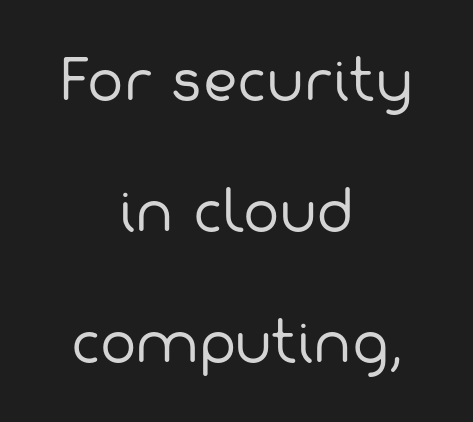
{"serif": "no", "bold": "no", "weight": "regular", "width": "normal", "stroke_contrast": "low", "x_height": "medium", "monospaced": "no", "underline": "no", "align": "center", "line_spacing": "loose", "line_spacing_ratio": 2.43, "letter_spacing": "normal", "letter_spacing_em": 0.0, "glyph_px": 54}
